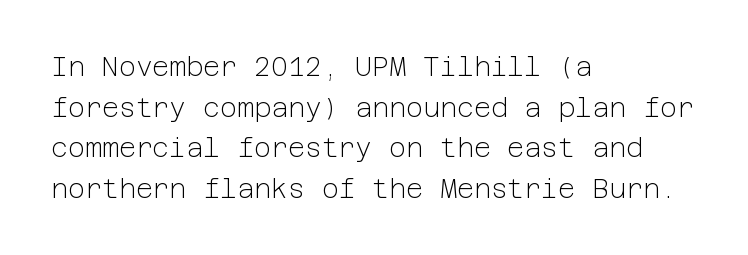
{"italic": "no", "bold": "no", "underline": "no", "align": "left", "line_spacing": "normal", "line_spacing_ratio": 1.56, "letter_spacing": "normal", "letter_spacing_em": 0.0, "glyph_px": 26}
